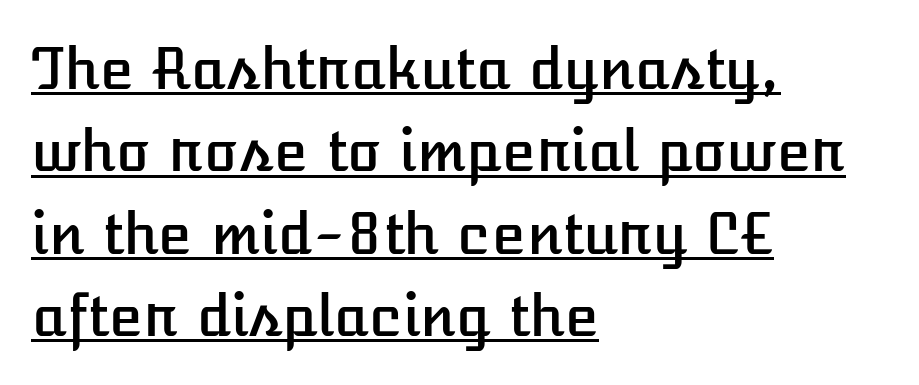
The image shows 56 px text type, upright; set left-aligned, normal line spacing (1.47x), normal letter spacing, underlined; low stroke contrast and a medium x-height.
